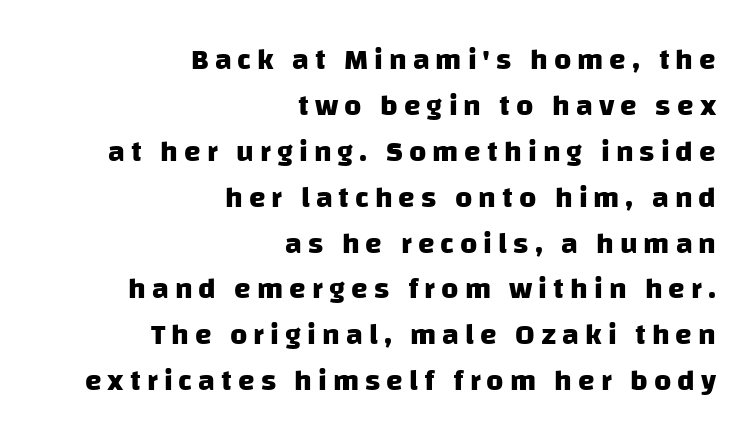
The image shows 30 px heavy sans-serif type; set right-aligned, normal line spacing (1.53x), unusually wide letter spacing (+0.2 em), not underlined; low stroke contrast and a large x-height.
